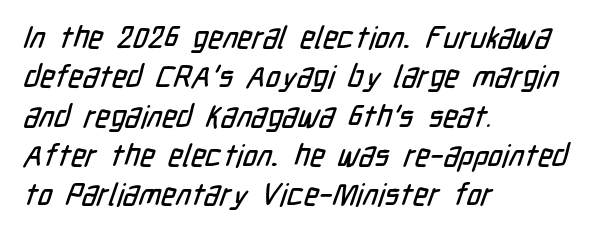
Q: Is the typeface a serif or a sans-serif typeface? A: Sans-serif.
Q: Is the text underlined? A: No.
Q: How is the paragraph aligned? A: Left-aligned.
Q: Is the spacing between letters normal or unusually wide? A: Normal.
Q: Is the spacing between lines tight, normal or loose? A: Normal.
Q: Width (condensed, normal, or wide)? A: Condensed.
Q: Stroke contrast? A: Low.
Q: x-height? A: Medium.
Q: Monospaced? A: No.
